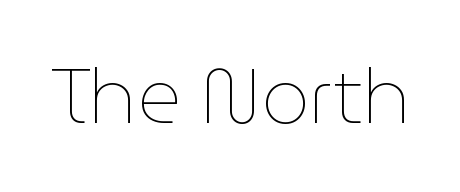
{"italic": "no", "bold": "no", "weight": "thin", "width": "normal", "stroke_contrast": "low", "x_height": "medium", "monospaced": "no", "underline": "no", "letter_spacing": "normal", "letter_spacing_em": 0.0, "glyph_px": 76}
